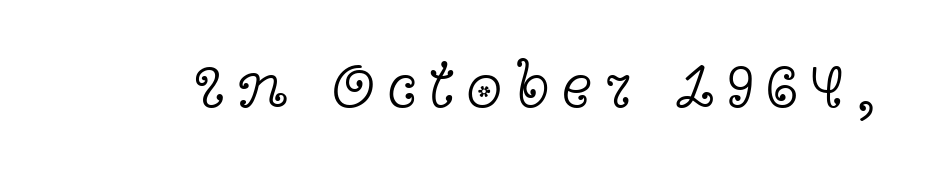
Q: Is the text bold? A: No.
Q: Is the text italic (slanted)? A: Yes.
Q: Is the typeface a serif or a sans-serif typeface? A: Serif.
Q: Is the text underlined? A: No.
Q: Width (condensed, normal, or wide)? A: Wide.
Q: x-height? A: Medium.
Q: Monospaced? A: No.
